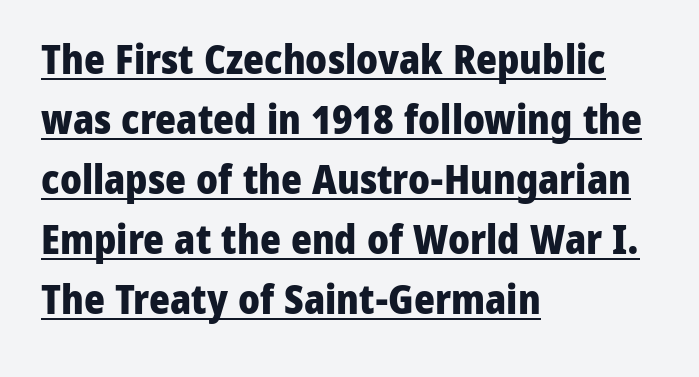
The image shows 40 px heavy sans-serif type, upright; set left-aligned, normal line spacing (1.5x), normal letter spacing, underlined; low stroke contrast and a medium x-height.
